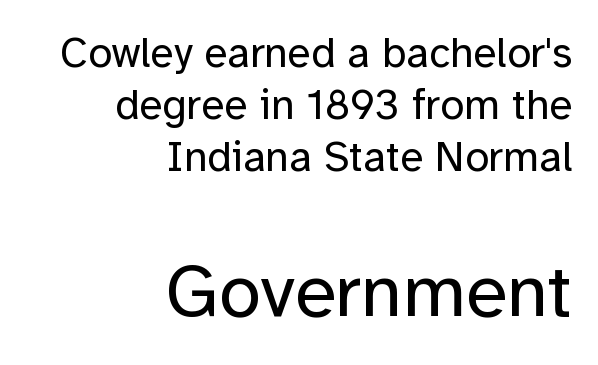
The setting favours the right margin, as signatures and pull-quotes sometimes do. A typesetter would label this face a sans. Each letter keeps its own natural width here, so spacing adapts to shape. No word sits above an underline. The letters sit at their default tracking, neither squeezed nor spread.
